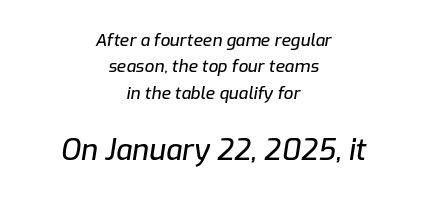
Unmarked baselines from the first word to the last. Reading top to bottom, the characters get bigger at the block break. This rendering leaves character spacing at its baseline value. Slanted lettering throughout. Think of a printed novel: that variable character pitch is what you see here. These lines sit exactly where default settings would place them.
